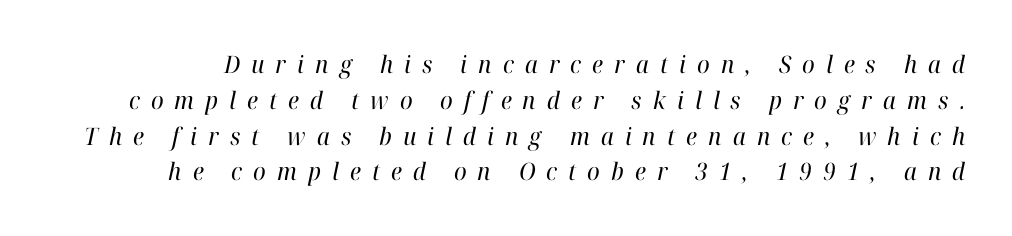
{"italic": "yes", "lean": "right", "slant_degrees": 12, "bold": "no", "underline": "no", "line_spacing": "normal", "line_spacing_ratio": 1.49, "letter_spacing": "wide", "letter_spacing_em": 0.46, "glyph_px": 24}
